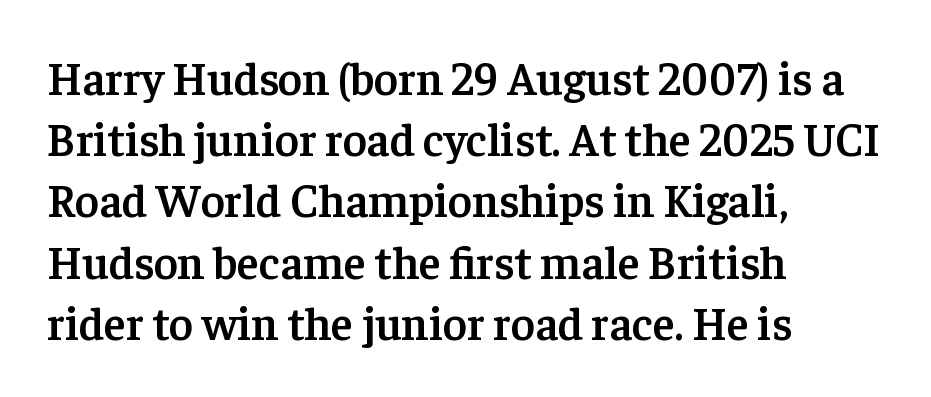
The image shows 46 px semibold serif type, upright; set left-aligned, normal line spacing (1.33x), normal letter spacing, not underlined; low stroke contrast and a medium x-height.
